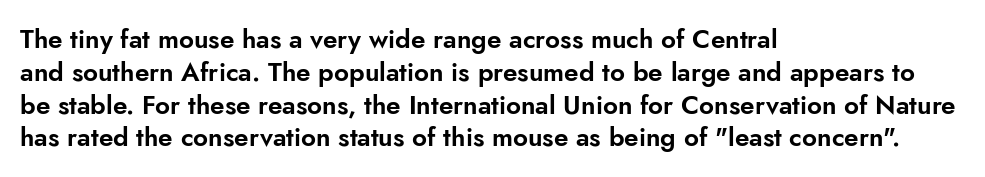
{"italic": "no", "underline": "no", "align": "left", "line_spacing": "normal", "line_spacing_ratio": 1.26, "letter_spacing": "normal", "letter_spacing_em": 0.0, "glyph_px": 26}
